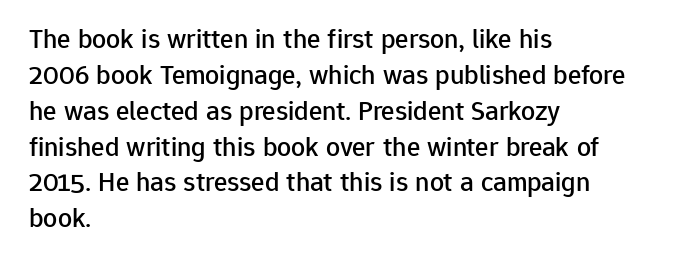
Q: Is the text italic (slanted)? A: No, it is upright.
Q: Is the typeface a serif or a sans-serif typeface? A: Sans-serif.
Q: Is the text underlined? A: No.
Q: How is the paragraph aligned? A: Left-aligned.
Q: Is the spacing between letters normal or unusually wide? A: Normal.
Q: Is the spacing between lines tight, normal or loose? A: Normal.
Q: Width (condensed, normal, or wide)? A: Normal.
Q: Stroke contrast? A: Low.
Q: x-height? A: Medium.
Q: Monospaced? A: No.
